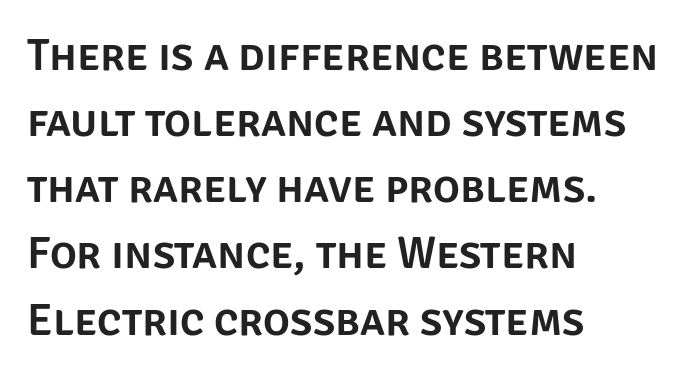
{"serif": "no", "italic": "no", "width": "normal", "stroke_contrast": "low", "x_height": "large", "monospaced": "no", "underline": "no", "align": "left", "line_spacing": "normal", "line_spacing_ratio": 1.47, "letter_spacing": "normal", "letter_spacing_em": 0.0, "glyph_px": 45}
